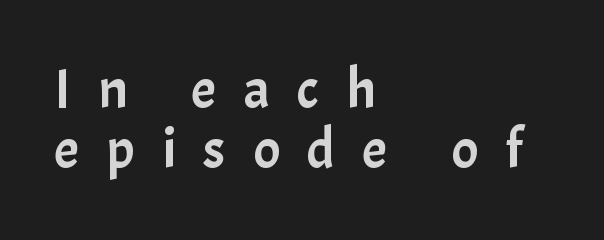
Observe the wide spacing: letters keep a clear distance from each other. Does the leading feel generous? Not at all — it's pinched. These lines are rendered in a variable-pitch font. The typesetter chose a ragged-right arrangement here.
